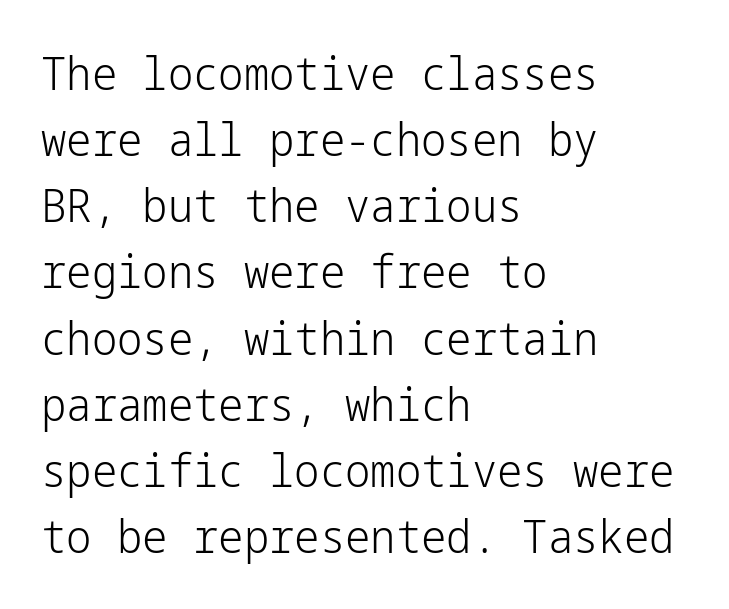
Q: Is the text bold? A: No.
Q: Is the text italic (slanted)? A: No, it is upright.
Q: Is the typeface a serif or a sans-serif typeface? A: Sans-serif.
Q: Is the text underlined? A: No.
Q: How is the paragraph aligned? A: Left-aligned.
Q: Is the spacing between letters normal or unusually wide? A: Normal.
Q: Is the spacing between lines tight, normal or loose? A: Normal.
Q: Width (condensed, normal, or wide)? A: Normal.
Q: Stroke contrast? A: Low.
Q: x-height? A: Medium.
